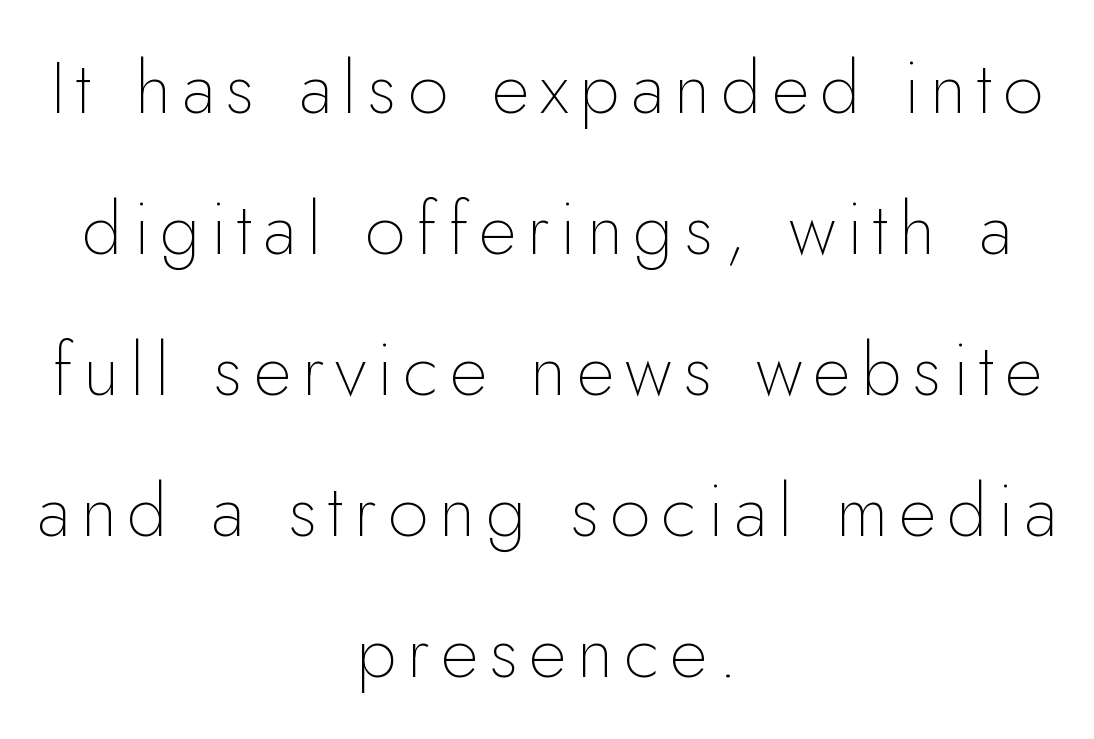
The image shows 73 px thin sans-serif type, upright; set centered, loose line spacing (1.93x), not underlined; low stroke contrast and a small x-height.
